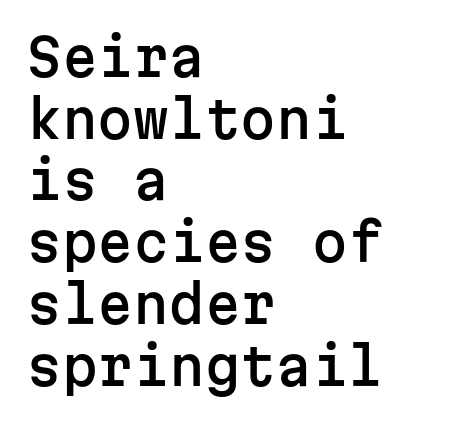
Q: Is the text italic (slanted)? A: No, it is upright.
Q: Is the typeface a serif or a sans-serif typeface? A: Sans-serif.
Q: Is the text underlined? A: No.
Q: How is the paragraph aligned? A: Left-aligned.
Q: Is the spacing between letters normal or unusually wide? A: Normal.
Q: Width (condensed, normal, or wide)? A: Normal.
Q: Stroke contrast? A: Low.
Q: x-height? A: Medium.
Q: Monospaced? A: Yes.
